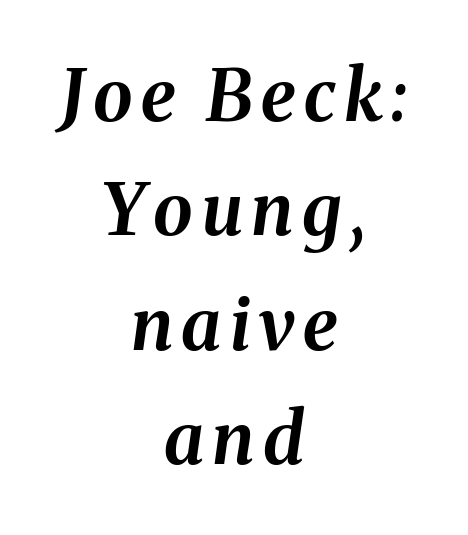
Q: Is the text bold? A: Yes.
Q: Is the text italic (slanted)? A: Yes, it leans right by about 8 degrees.
Q: Is the text underlined? A: No.
Q: How is the paragraph aligned? A: Centered.
Q: Is the spacing between lines tight, normal or loose? A: Normal.
Q: Width (condensed, normal, or wide)? A: Normal.
Q: Stroke contrast? A: Medium.
Q: x-height? A: Medium.
Q: Monospaced? A: No.
